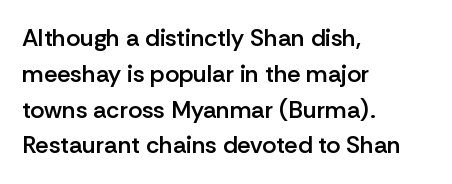
{"italic": "no", "bold": "semi", "underline": "no", "align": "left", "line_spacing": "normal", "line_spacing_ratio": 1.49, "letter_spacing": "normal", "letter_spacing_em": 0.0, "glyph_px": 24}
